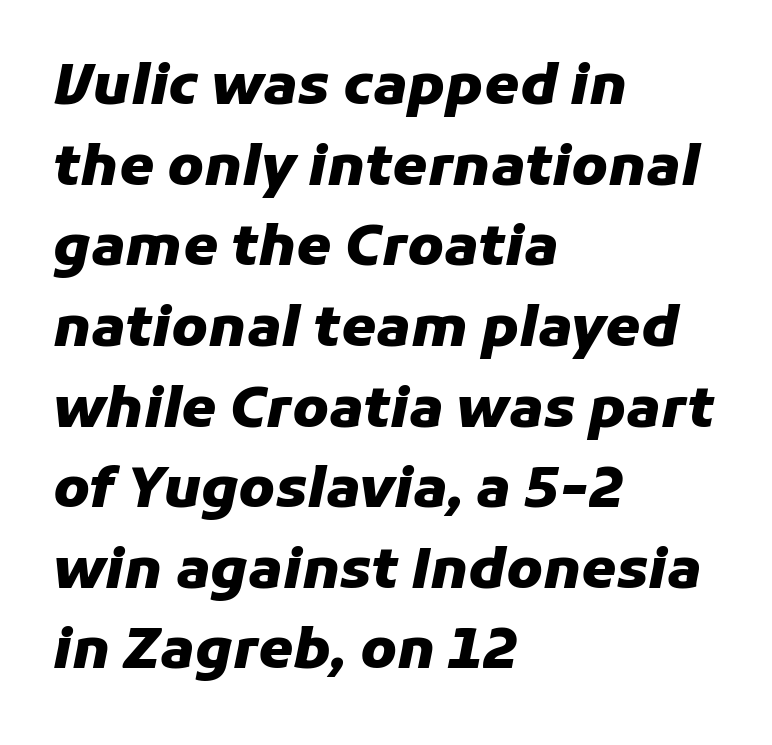
{"italic": "yes", "lean": "right", "slant_degrees": 11, "bold": "yes", "weight": "heavy", "width": "normal", "stroke_contrast": "low", "x_height": "medium", "monospaced": "no", "underline": "no", "align": "left", "line_spacing": "normal", "line_spacing_ratio": 1.44, "letter_spacing": "normal", "letter_spacing_em": 0.0, "glyph_px": 56}
